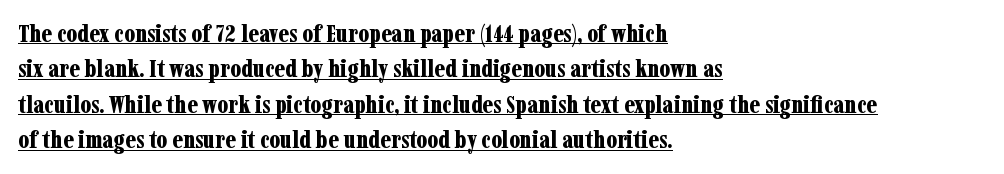
Typographic density is high because the face is bold. Compared with typical paragraphs, the rows here are spaced about the same. Spacing between characters is what you'd get straight out of the box. Does a line run under the words? Yes, clearly. A classic flush-left, rag-right setting is used for this passage.
